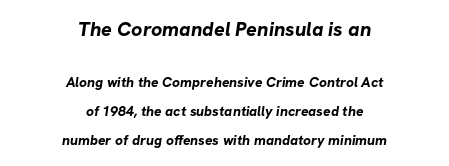
{"bold": "yes", "underline": "no", "align": "center", "line_spacing": "loose", "line_spacing_ratio": 2.06, "letter_spacing": "normal", "letter_spacing_em": 0.0, "larger_block": "first", "size_ratio": 1.43, "glyph_px": 20}
